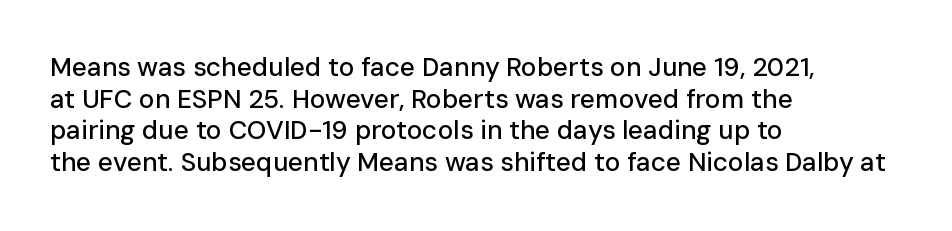
The image shows 26 px text type, upright; set left-aligned, line spacing 1.22x, normal letter spacing, not underlined.
